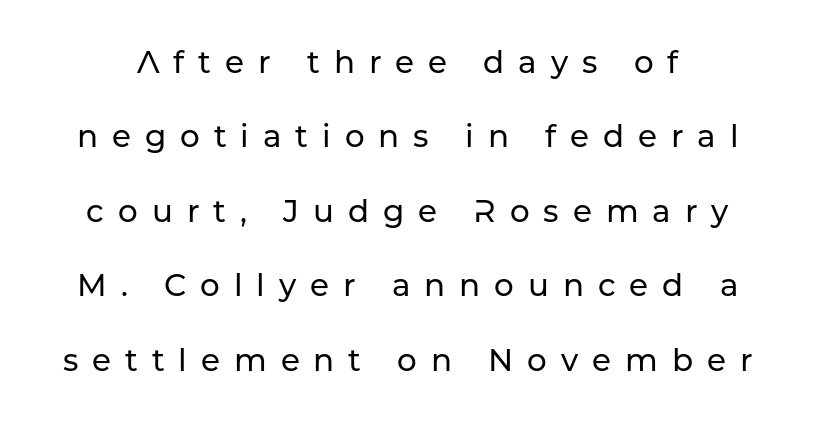
Q: Is the text italic (slanted)? A: No, it is upright.
Q: Is the typeface a serif or a sans-serif typeface? A: Sans-serif.
Q: Is the text underlined? A: No.
Q: Is the spacing between letters normal or unusually wide? A: Unusually wide.
Q: Is the spacing between lines tight, normal or loose? A: Loose.
Q: Width (condensed, normal, or wide)? A: Normal.
Q: Stroke contrast? A: Low.
Q: x-height? A: Medium.
Q: Monospaced? A: No.
